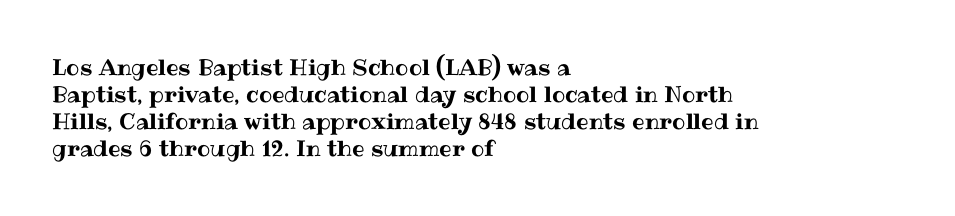
The image shows 22 px text type, upright; set left-aligned, line spacing 1.22x, normal letter spacing, not underlined.
